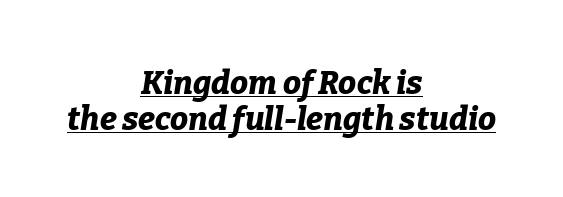
A rule runs beneath these lines of type. Casual observation: everything's sitting right in the middle. Would a proofreader flag this as italicized? Yes. Heavy, bold letterforms. Very little white space separates one row of letters from the next. How are the letters spaced? Ordinarily, with no added tracking.
